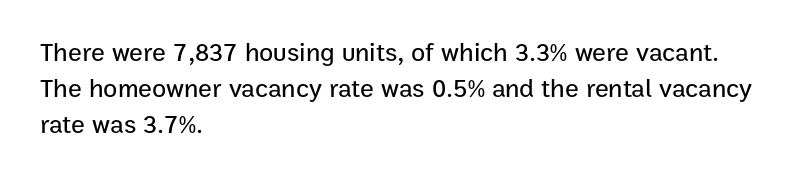
The image shows 26 px text type, upright; set left-aligned, normal line spacing (1.39x), normal letter spacing, not underlined.
